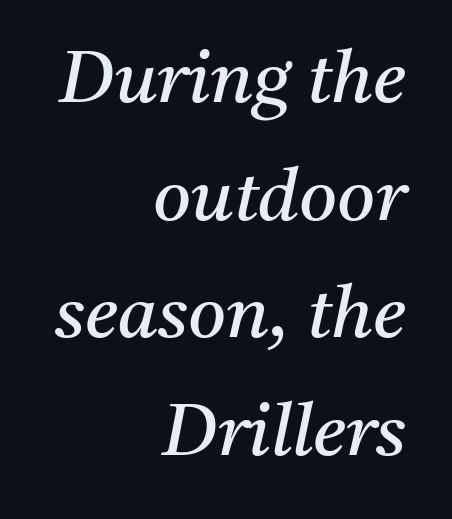
Q: Is the text bold? A: No.
Q: Is the text italic (slanted)? A: Yes, it leans right by about 11 degrees.
Q: Is the typeface a serif or a sans-serif typeface? A: Serif.
Q: Is the text underlined? A: No.
Q: How is the paragraph aligned? A: Right-aligned.
Q: Is the spacing between letters normal or unusually wide? A: Normal.
Q: Is the spacing between lines tight, normal or loose? A: Normal.
Q: Width (condensed, normal, or wide)? A: Normal.
Q: Stroke contrast? A: Medium.
Q: x-height? A: Medium.
Q: Monospaced? A: No.
